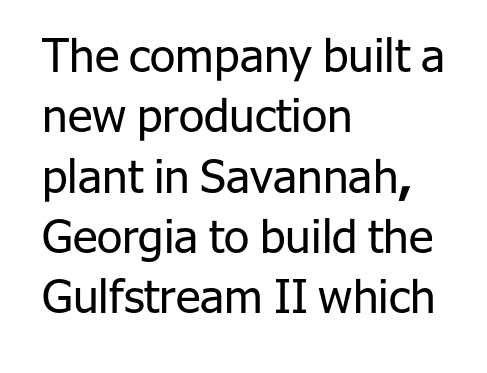
{"serif": "no", "italic": "no", "bold": "no", "weight": "regular", "width": "normal", "stroke_contrast": "low", "x_height": "medium", "monospaced": "no", "underline": "no", "align": "left", "line_spacing": "normal", "line_spacing_ratio": 1.31, "letter_spacing": "normal", "letter_spacing_em": 0.0, "glyph_px": 46}
